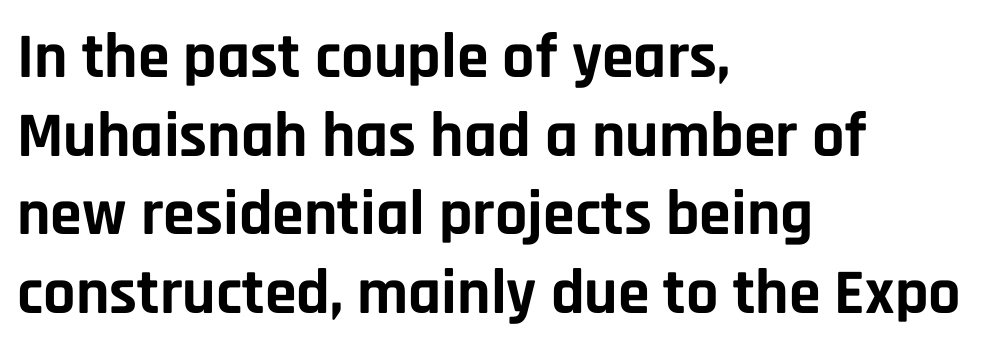
The image shows 64 px bold sans-serif type, upright; set left-aligned, line spacing 1.23x, normal letter spacing, not underlined; low stroke contrast and a large x-height.
